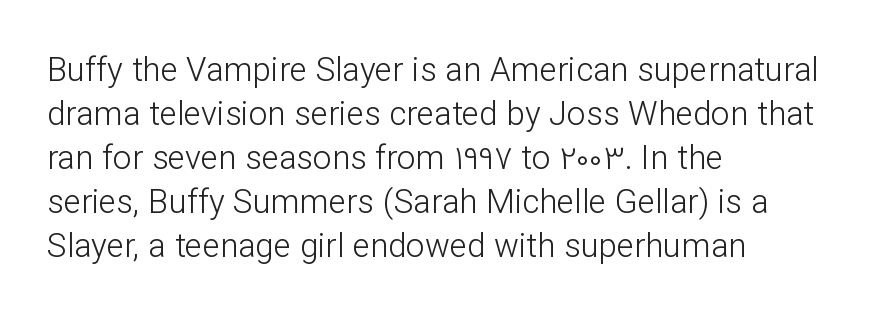
A typesetter would call this proportional, since set widths differ per character. Rule under the text: the space is simply empty. Line starts are locked; line ends wander. Nope, not italic — everything's standing straight. Nobody touched the tracking dial on this one. Nothing heavy about these letters — not bold at all.
